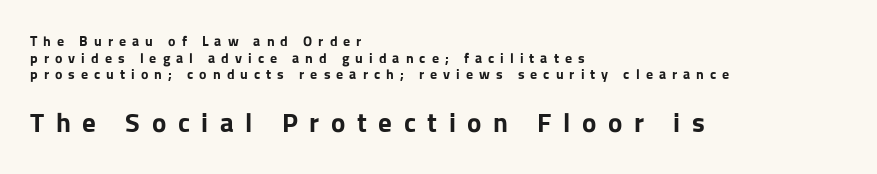
The image shows 27 px bold type, upright; set left-aligned, line spacing 1.18x, unusually wide letter spacing (+0.43 em), not underlined; the second (bottom) block is 1.93x larger.
